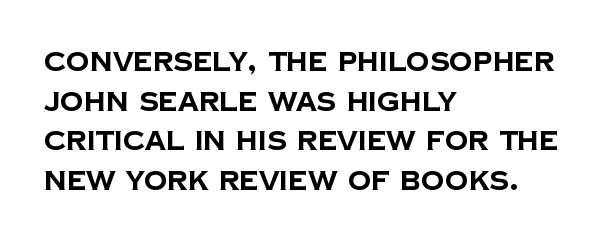
The image shows 26 px bold type; set left-aligned, normal line spacing (1.52x), normal letter spacing, not underlined.
